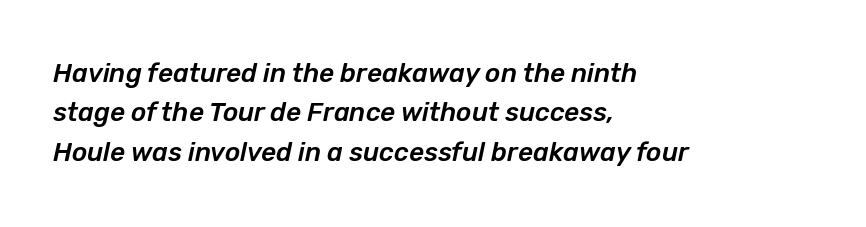
Students, note that the glyphs here touch the page at normal intervals. Vertically, the passage feels balanced, rows spaced as you'd expect. Beneath every word, the page is bare. You can tell it's italic because the verticals aren't actually vertical.
